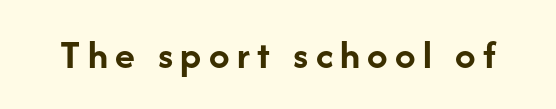
The image shows 41 px semibold sans-serif type, upright; set not underlined; low stroke contrast and a medium x-height.
